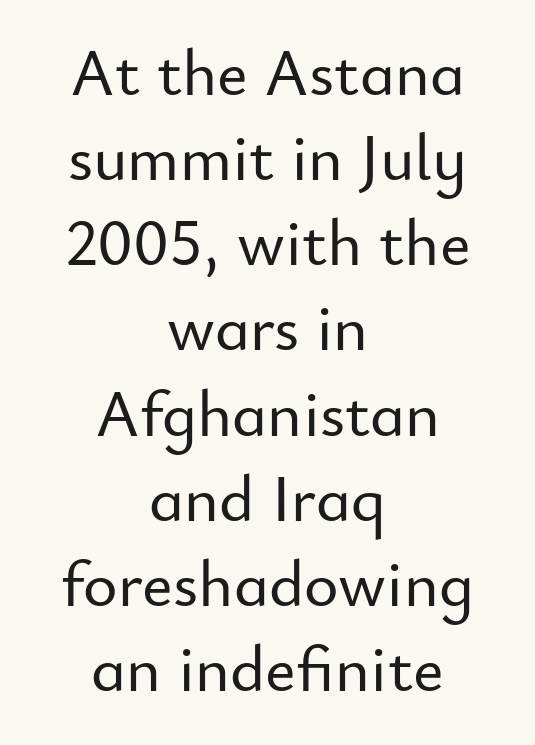
{"serif": "no", "italic": "no", "width": "normal", "stroke_contrast": "low", "x_height": "small", "monospaced": "no", "underline": "no", "align": "center", "line_spacing": "normal", "line_spacing_ratio": 1.29, "letter_spacing": "normal", "letter_spacing_em": 0.0, "glyph_px": 66}
